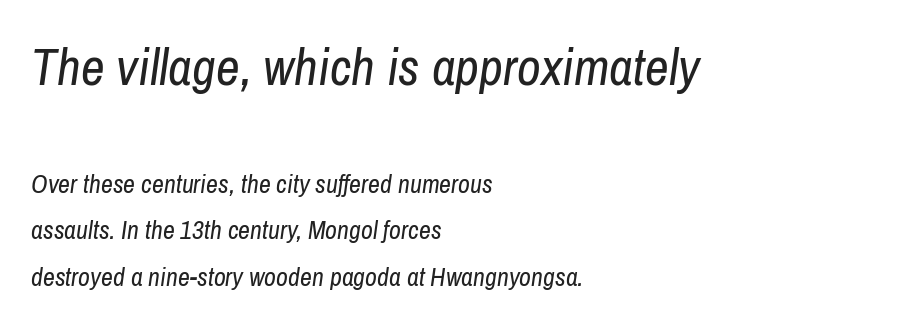
The image shows 52 px regular-weight, condensed type, italic (leaning right); set left-aligned, line spacing 1.79x, normal letter spacing, not underlined; the first (top) block is 2.0x larger; low stroke contrast and a medium x-height.
